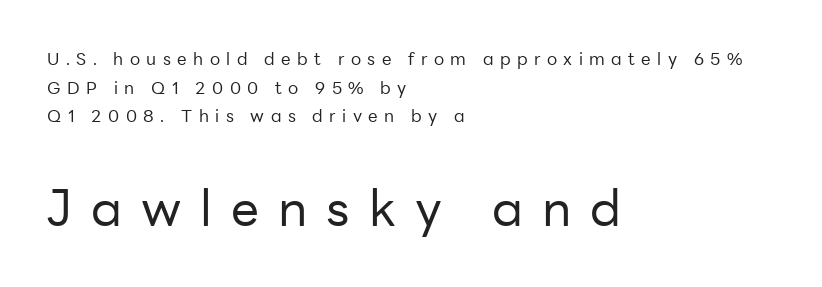
Anything drawn beneath the words? Only blank space. One glance says typical: line gaps are just what's usual. These lines have a slow, spaced-out rhythm from letter to letter. Is this a fixed-width face? No — the glyphs have proportional, varying widths. Is there any slant? The stems are plumb. The strokes carry an ordinary text weight at most.
